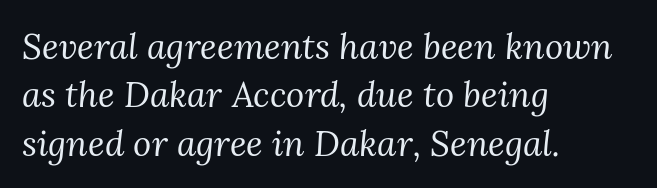
The strokes are not fattened; the text isn't bold. The baseline area is clear. Does extra space separate the letters? No, they use regular spacing. The lettering tilts uniformly, giving the passage an italic look.
